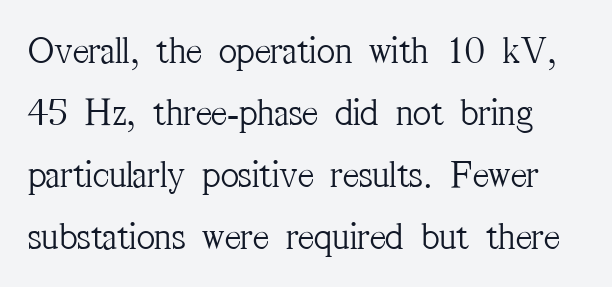
Q: Is the text bold? A: No.
Q: Is the text italic (slanted)? A: No, it is upright.
Q: Is the typeface a serif or a sans-serif typeface? A: Serif.
Q: Is the text underlined? A: No.
Q: Is the spacing between letters normal or unusually wide? A: Normal.
Q: Is the spacing between lines tight, normal or loose? A: Normal.
Q: Width (condensed, normal, or wide)? A: Condensed.
Q: Stroke contrast? A: Medium.
Q: x-height? A: Medium.
Q: Monospaced? A: No.
